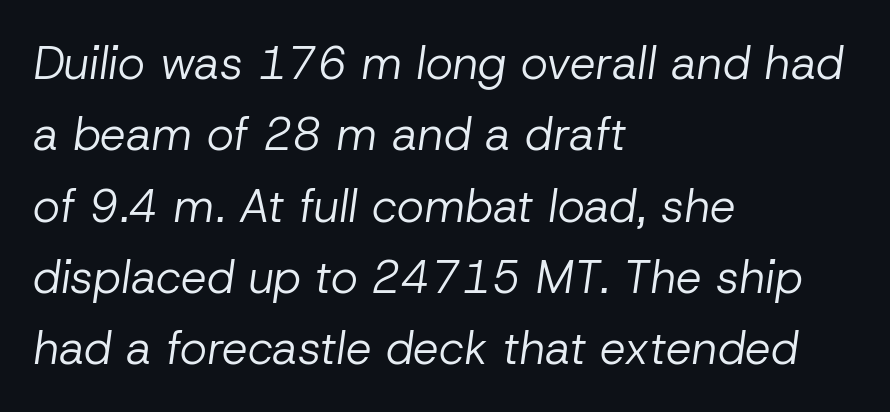
Character widths vary here, with narrow letters taking less room than wide ones. Is there much room between lines? A standard amount, neither cramped nor airy. Does the lettering tilt? It does — this is italic. Notice how the passage keeps a crisp vertical edge on the left only. This rendering leaves character spacing at its baseline value. Stems here are at most as thick as an everyday book face.
